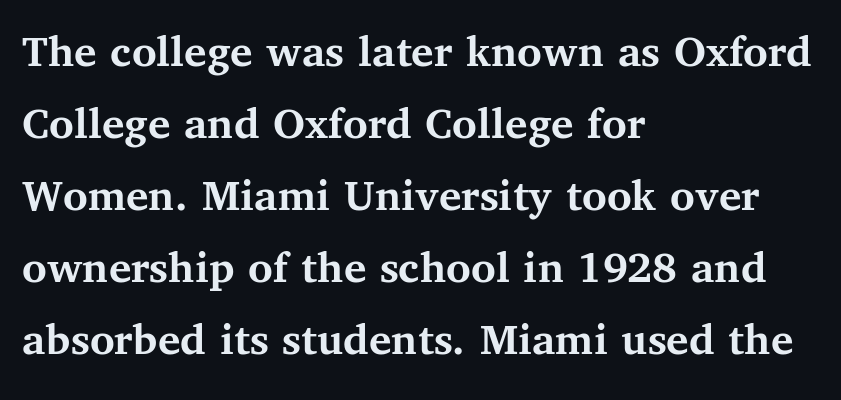
Font category for this specimen: serif. As a designer I'd log this as weight 700, bold. The rendering anchors every line to the left-hand side. If you drew a line through each stem, it would be perfectly vertical. No extra tracking has been applied to these lines. The gap between lines stays unmarked.
